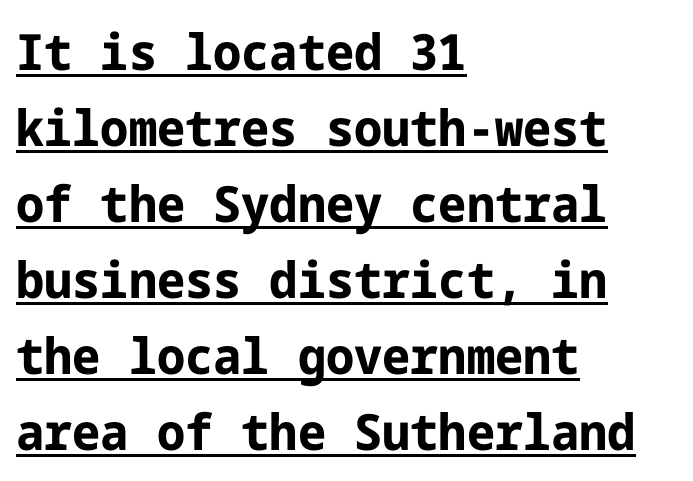
{"serif": "no", "italic": "no", "bold": "yes", "weight": "bold", "width": "normal", "stroke_contrast": "low", "x_height": "medium", "underline": "yes", "align": "left", "line_spacing": "normal", "line_spacing_ratio": 1.52, "letter_spacing": "normal", "letter_spacing_em": 0.0, "glyph_px": 50}
